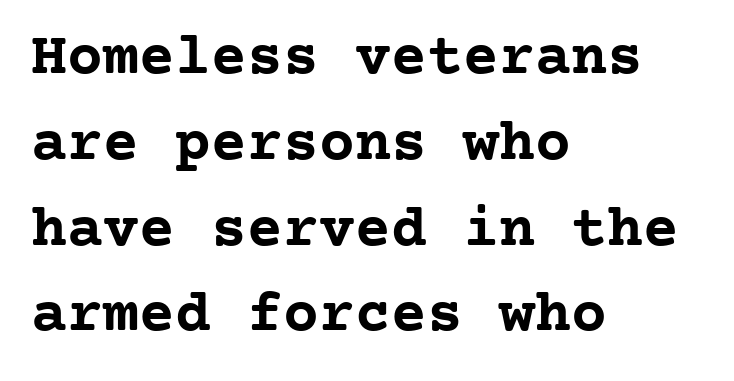
The image shows 60 px semibold serif type, upright, monospaced; set left-aligned, normal line spacing (1.43x), normal letter spacing, not underlined; low stroke contrast and a medium x-height.
